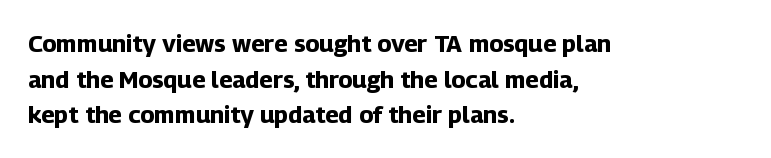
Its strokes are broad and dark, the hallmark of bold type. Short and long lines alike share a common starting point at left. Reading down the column, the eye jumps a familiar distance to each next line. Bare-footed words on every line.
